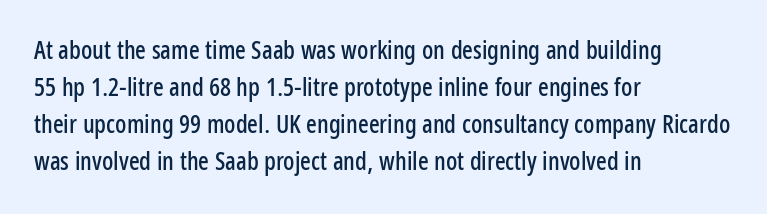
Q: Is the text italic (slanted)? A: No, it is upright.
Q: Is the text underlined? A: No.
Q: How is the paragraph aligned? A: Left-aligned.
Q: Is the spacing between letters normal or unusually wide? A: Normal.
Q: Is the spacing between lines tight, normal or loose? A: Normal.
